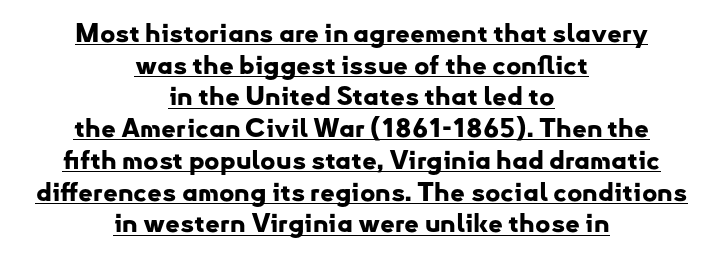
Q: Is the text bold? A: Yes.
Q: Is the text italic (slanted)? A: No, it is upright.
Q: Is the text underlined? A: Yes.
Q: How is the paragraph aligned? A: Centered.
Q: Is the spacing between letters normal or unusually wide? A: Normal.
